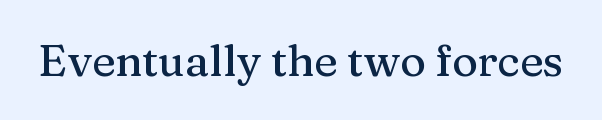
The image shows 44 px serif type, upright; set normal letter spacing, not underlined; medium stroke contrast and a medium x-height.
